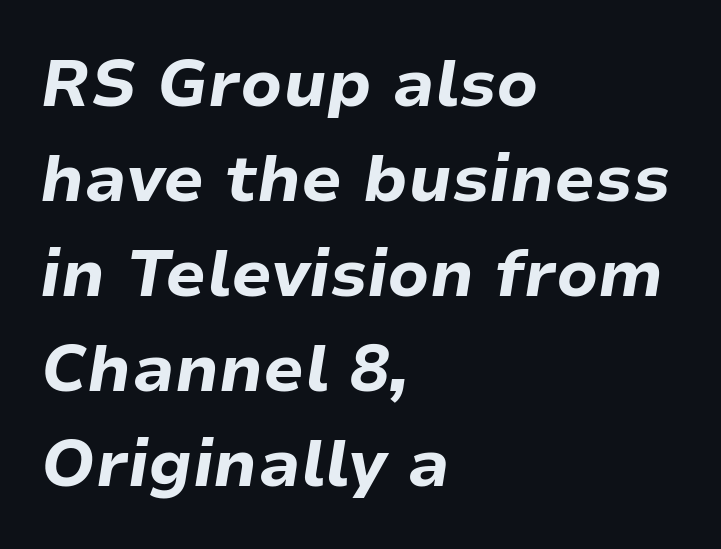
Q: Is the text bold? A: Yes.
Q: Is the text italic (slanted)? A: Yes, it leans right by about 9 degrees.
Q: Is the text underlined? A: No.
Q: How is the paragraph aligned? A: Left-aligned.
Q: Is the spacing between letters normal or unusually wide? A: Normal.
Q: Is the spacing between lines tight, normal or loose? A: Normal.
Q: Width (condensed, normal, or wide)? A: Normal.
Q: Stroke contrast? A: Low.
Q: x-height? A: Medium.
Q: Monospaced? A: No.
